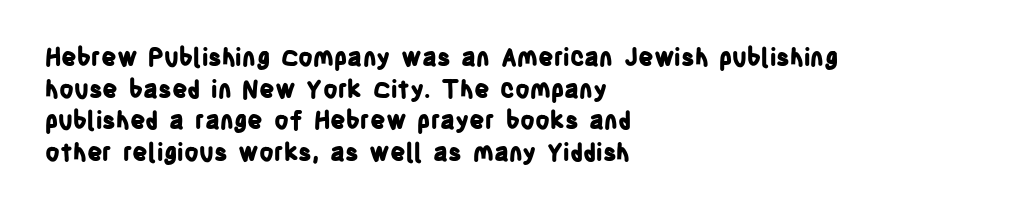
Honestly, the letter spacing is just normal — you wouldn't notice it. One glance says typical: line gaps are just what's usual. These lines stack with their left ends in a neat column. The type sits square on the baseline with zero lean. Descender tails drop into unmarked territory. How heavy is the stroke? Heavy — this is a bold.
